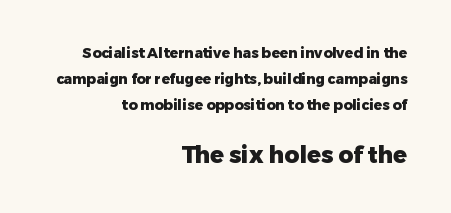
{"italic": "no", "bold": "yes", "underline": "no", "align": "right", "line_spacing_ratio": 1.84, "letter_spacing": "normal", "letter_spacing_em": 0.0, "larger_block": "second", "size_ratio": 1.64, "glyph_px": 23}
